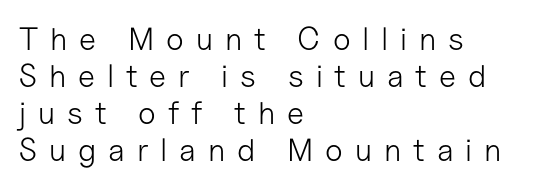
The image shows 32 px light sans-serif type, upright; set left-aligned, line spacing 1.16x, unusually wide letter spacing (+0.37 em), not underlined; low stroke contrast and a medium x-height.
